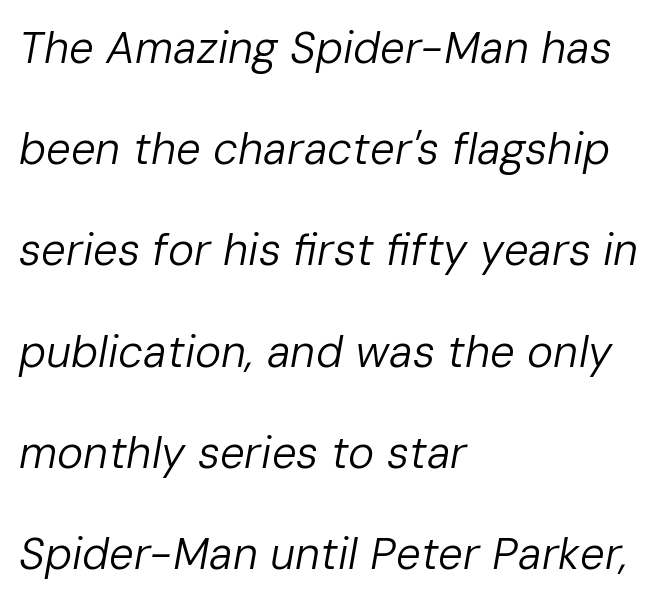
{"italic": "yes", "lean": "right", "slant_degrees": 10, "bold": "no", "weight": "regular", "width": "normal", "stroke_contrast": "low", "x_height": "medium", "monospaced": "no", "underline": "no", "align": "left", "line_spacing": "loose", "line_spacing_ratio": 2.3, "letter_spacing": "normal", "letter_spacing_em": 0.0, "glyph_px": 44}
